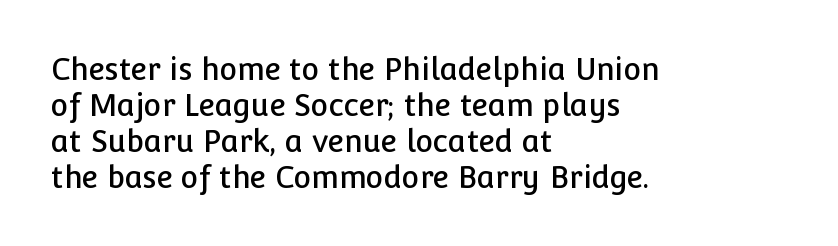
Q: Is the text italic (slanted)? A: No, it is upright.
Q: Is the typeface a serif or a sans-serif typeface? A: Sans-serif.
Q: Is the text underlined? A: No.
Q: How is the paragraph aligned? A: Left-aligned.
Q: Is the spacing between letters normal or unusually wide? A: Normal.
Q: Width (condensed, normal, or wide)? A: Normal.
Q: Stroke contrast? A: Low.
Q: x-height? A: Medium.
Q: Monospaced? A: No.
